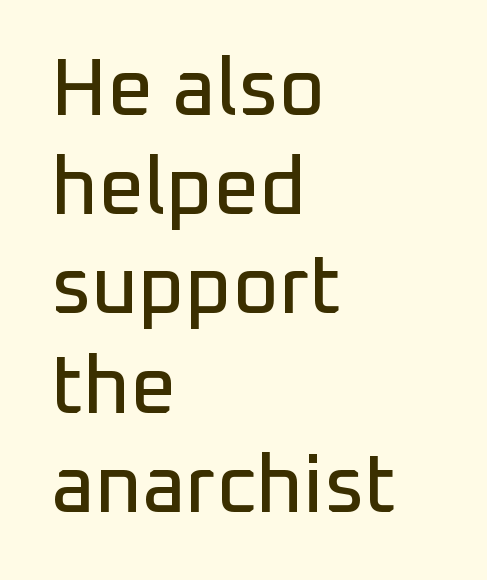
{"serif": "no", "italic": "no", "width": "normal", "stroke_contrast": "low", "x_height": "medium", "monospaced": "no", "underline": "no", "align": "left", "line_spacing_ratio": 1.24, "letter_spacing": "normal", "letter_spacing_em": 0.0, "glyph_px": 80}
